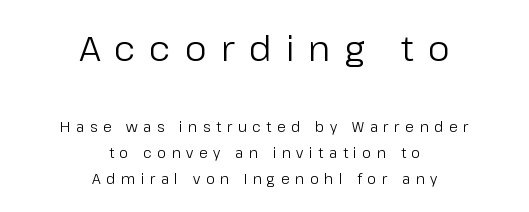
The passage shown is typed in a proportional face where columns would drift. In terms of letterspacing, this is a distinctly airy, spread setting. Think standard paragraph weight, or any step lighter than that. These lines were composed using upright roman letters. Check the space under the baseline: it is left empty.
